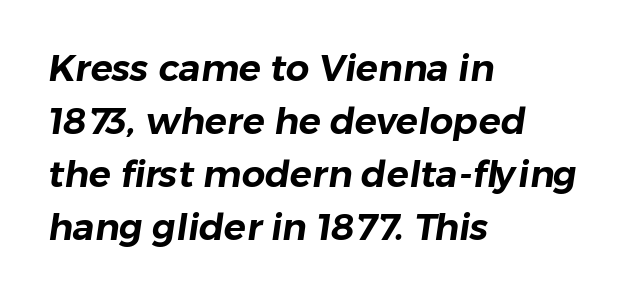
Q: Is the typeface a serif or a sans-serif typeface? A: Sans-serif.
Q: Is the text underlined? A: No.
Q: How is the paragraph aligned? A: Left-aligned.
Q: Is the spacing between letters normal or unusually wide? A: Normal.
Q: Is the spacing between lines tight, normal or loose? A: Normal.
Q: Width (condensed, normal, or wide)? A: Normal.
Q: Stroke contrast? A: Low.
Q: x-height? A: Medium.
Q: Monospaced? A: No.
